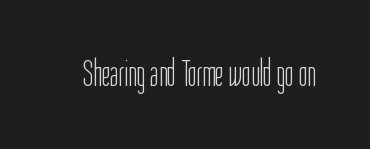
The image shows 37 px light, condensed sans-serif type, upright; set normal letter spacing, not underlined; low stroke contrast and a medium x-height.
